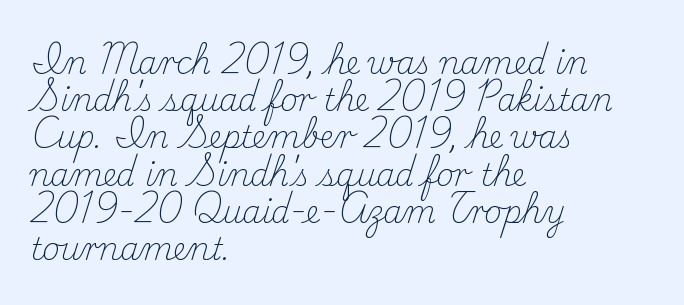
Each line starts at the same left margin while the right side varies. Just letters on the line, the space beneath them empty. The rendering shows small feet on the letterforms — a serif design.
